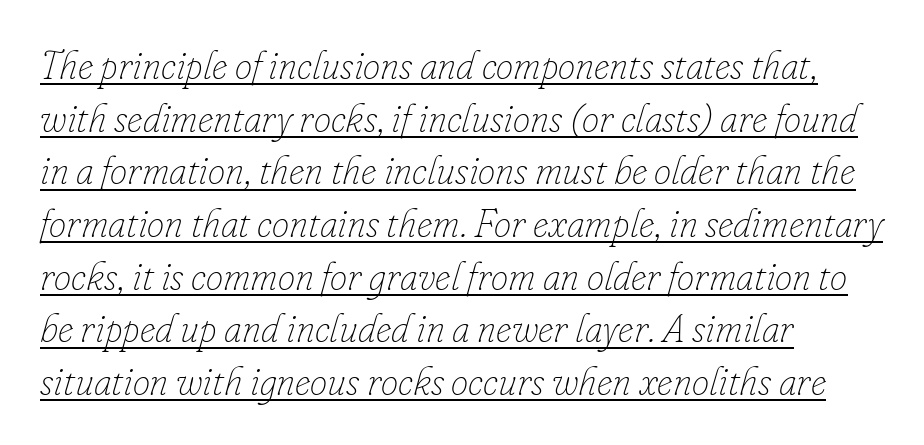
The image shows 39 px thin type, italic (leaning right); set left-aligned, normal line spacing (1.35x), normal letter spacing, underlined; low stroke contrast and a small x-height.
